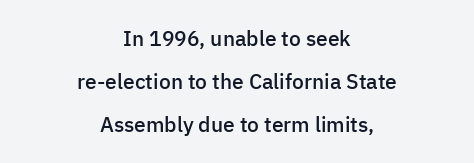
The image shows 21 px text type, upright; set centered, loose line spacing (2.05x), normal letter spacing, not underlined.
